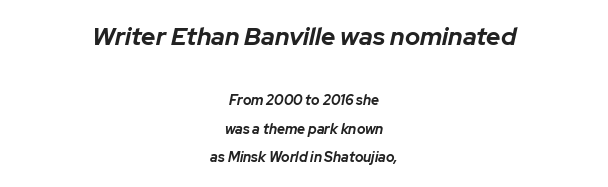
The image shows 25 px bold type, italic (leaning right); set centered, loose line spacing (2.04x), normal letter spacing, not underlined; the first (top) block is 1.79x larger.
